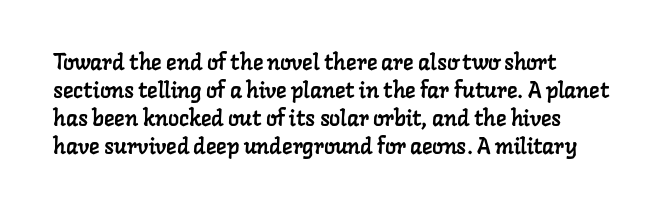
{"underline": "no", "line_spacing": "normal", "line_spacing_ratio": 1.27, "letter_spacing": "normal", "letter_spacing_em": 0.0, "glyph_px": 22}
